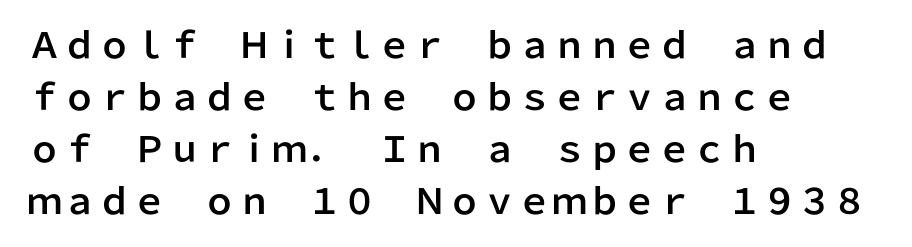
Between one letter and the next there's only the usual sliver of space. If you drew a ruler down the left edge, every line would touch it. Is there any slant? The stems are plumb. In terms of letterform style, serifs are entirely absent.
